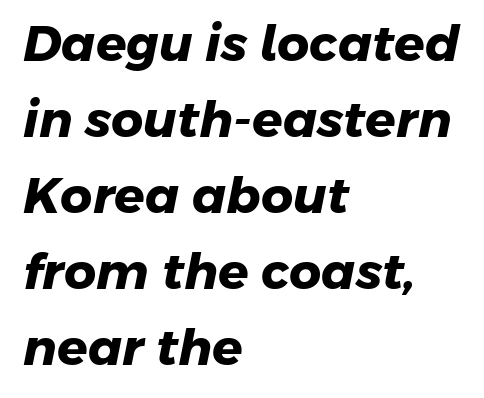
The font is running at its bold setting. Observe the ordinary spacing: letters are neighbours, not strangers. Think of a printed novel: that variable character pitch is what you see here. Typeset ragged right — the left edge is the straight one. Unlike a traditional serif, this face leaves its strokes unadorned. Plain, unruled lines of type.
